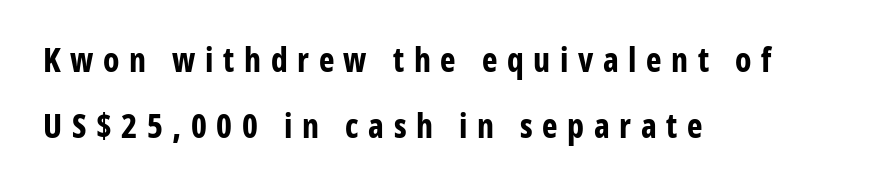
The image shows 33 px bold, condensed sans-serif type, upright; set left-aligned, loose line spacing (2.01x), unusually wide letter spacing (+0.29 em), not underlined; low stroke contrast and a medium x-height.
